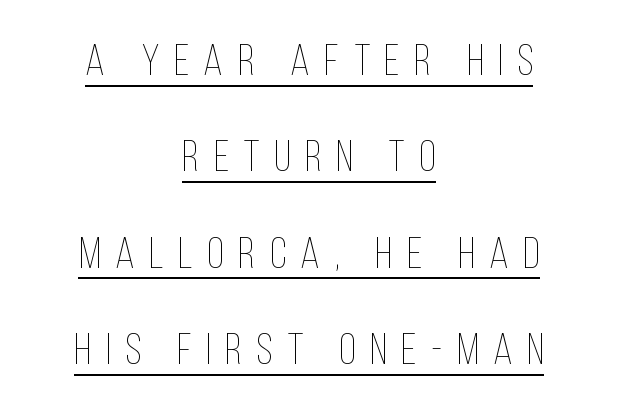
The image shows 44 px thin, condensed type, upright; set centered, loose line spacing (2.19x), unusually wide letter spacing (+0.33 em), underlined; low stroke contrast and a large x-height.
